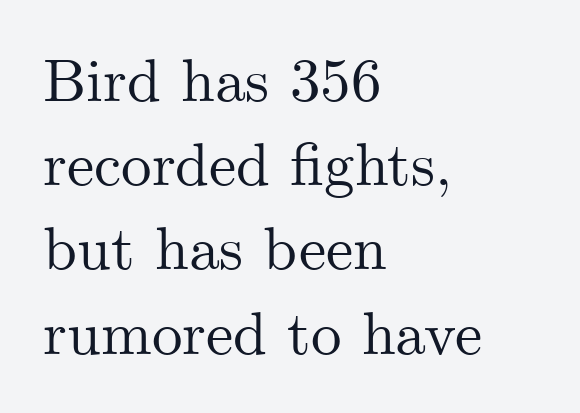
Q: Is the text italic (slanted)? A: No, it is upright.
Q: Is the typeface a serif or a sans-serif typeface? A: Serif.
Q: Is the text underlined? A: No.
Q: How is the paragraph aligned? A: Left-aligned.
Q: Is the spacing between letters normal or unusually wide? A: Normal.
Q: Is the spacing between lines tight, normal or loose? A: Normal.
Q: Width (condensed, normal, or wide)? A: Normal.
Q: Stroke contrast? A: Medium.
Q: x-height? A: Small.
Q: Monospaced? A: No.
